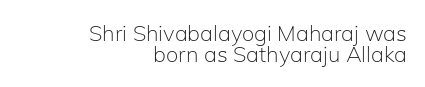
The image shows 22 px text type, upright; set right-aligned, tight line spacing (0.97x), normal letter spacing, not underlined.
